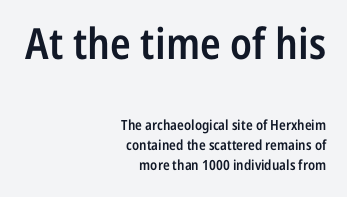
{"serif": "no", "italic": "no", "bold": "semi", "weight": "semibold", "width": "condensed", "stroke_contrast": "low", "x_height": "medium", "monospaced": "no", "underline": "no", "align": "right", "line_spacing": "normal", "line_spacing_ratio": 1.43, "letter_spacing": "normal", "letter_spacing_em": 0.0, "larger_block": "first", "size_ratio": 3.07, "glyph_px": 43}
